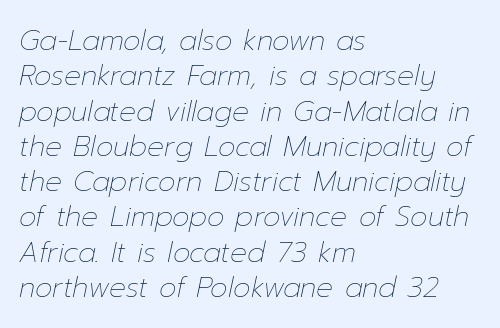
The image shows 28 px thin type, italic (leaning right); set left-aligned, normal line spacing (1.26x), normal letter spacing, not underlined; low stroke contrast and a medium x-height.
